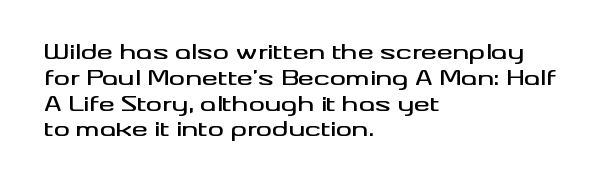
The image shows 20 px text type, upright; set left-aligned, normal line spacing (1.29x), normal letter spacing, not underlined.
